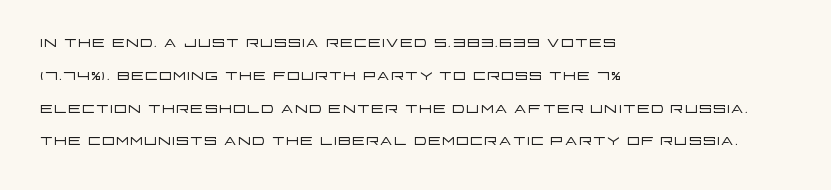
{"italic": "no", "bold": "no", "underline": "no", "align": "left", "line_spacing": "normal", "line_spacing_ratio": 1.56, "letter_spacing": "normal", "letter_spacing_em": 0.0, "glyph_px": 21}
